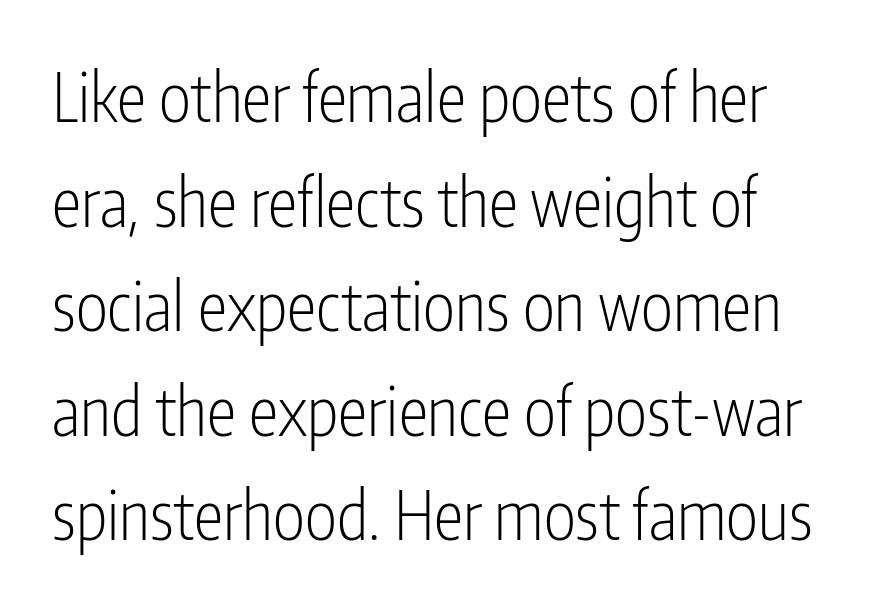
The image shows 67 px light, condensed sans-serif type, upright; set normal line spacing (1.56x), normal letter spacing, not underlined; low stroke contrast and a medium x-height.
